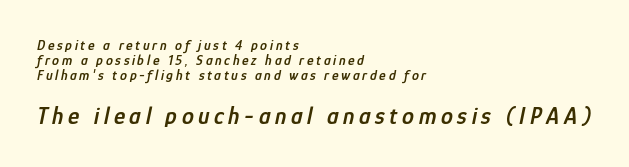
The passage shown begins with its smaller block and ends with its larger one. The rendering uses a semibold face; strokes are thickened but not to full bold. In CSS terms this would be text-align: left. The space between consecutive lines is stingy. The gap between lines stays unmarked. Is the type slanted? Yes — the strokes lean at a clear angle.
